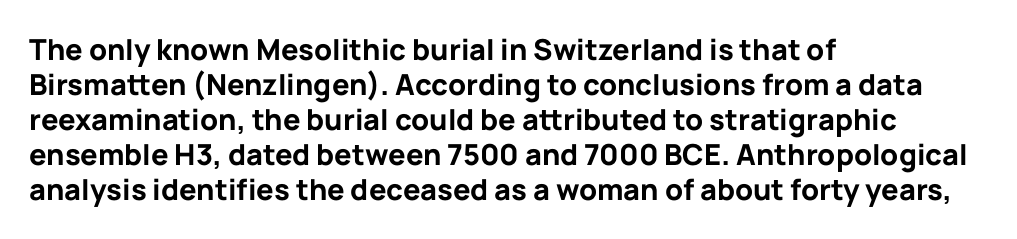
Q: Is the text bold? A: Yes.
Q: Is the text italic (slanted)? A: No, it is upright.
Q: Is the typeface a serif or a sans-serif typeface? A: Sans-serif.
Q: Is the text underlined? A: No.
Q: How is the paragraph aligned? A: Left-aligned.
Q: Is the spacing between letters normal or unusually wide? A: Normal.
Q: Width (condensed, normal, or wide)? A: Normal.
Q: Stroke contrast? A: Low.
Q: x-height? A: Medium.
Q: Monospaced? A: No.
